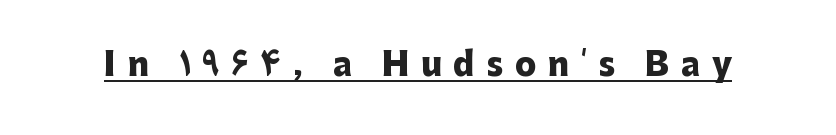
Q: Is the text bold? A: Yes.
Q: Is the text italic (slanted)? A: No, it is upright.
Q: Is the typeface a serif or a sans-serif typeface? A: Sans-serif.
Q: Is the text underlined? A: Yes.
Q: Is the spacing between letters normal or unusually wide? A: Unusually wide.
Q: Width (condensed, normal, or wide)? A: Normal.
Q: Stroke contrast? A: Low.
Q: x-height? A: Medium.
Q: Monospaced? A: No.
